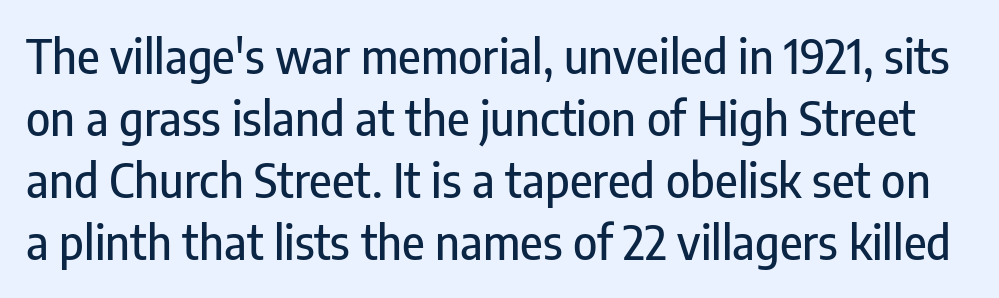
The image shows 46 px condensed sans-serif type, upright; set normal line spacing (1.35x), normal letter spacing, not underlined; low stroke contrast and a medium x-height.
